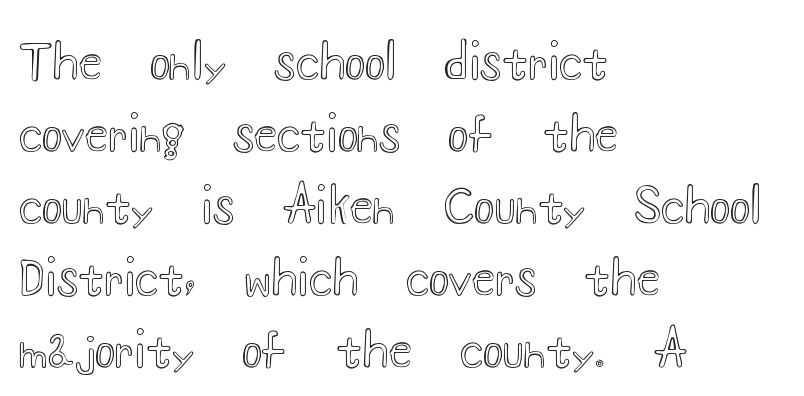
{"italic": "no", "width": "wide", "x_height": "small", "monospaced": "no", "underline": "no", "align": "left", "line_spacing": "normal", "line_spacing_ratio": 1.5, "letter_spacing": "normal", "letter_spacing_em": 0.0, "glyph_px": 48}
